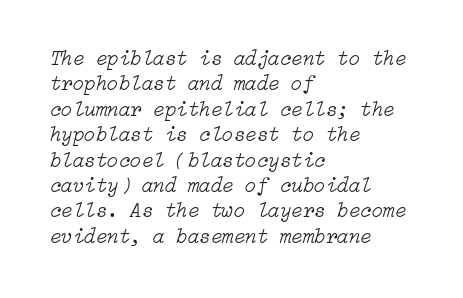
Q: Is the text bold? A: No.
Q: Is the text italic (slanted)? A: Yes, it leans right by about 15 degrees.
Q: Is the text underlined? A: No.
Q: How is the paragraph aligned? A: Left-aligned.
Q: Is the spacing between letters normal or unusually wide? A: Normal.
